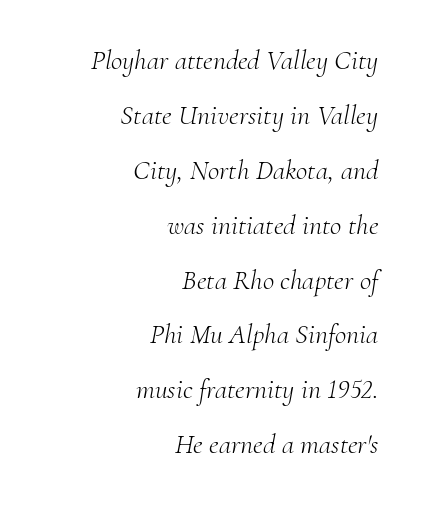
{"serif": "yes", "italic": "yes", "lean": "right", "slant_degrees": 10, "bold": "no", "weight": "light", "width": "normal", "stroke_contrast": "medium", "x_height": "small", "monospaced": "no", "underline": "no", "align": "right", "line_spacing": "loose", "line_spacing_ratio": 1.96, "letter_spacing": "normal", "letter_spacing_em": 0.0, "glyph_px": 28}
